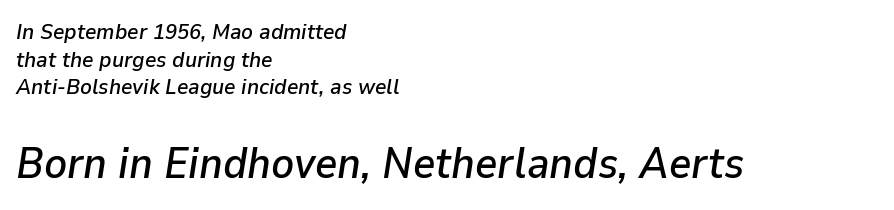
Q: Is the text italic (slanted)? A: Yes, it leans right by about 9 degrees.
Q: Is the text underlined? A: No.
Q: How is the paragraph aligned? A: Left-aligned.
Q: Is the spacing between letters normal or unusually wide? A: Normal.
Q: Is the spacing between lines tight, normal or loose? A: Normal.
Q: Which block of text is set in a larger size, the first (top) or the second (bottom)? A: The second (bottom) one.
Q: Width (condensed, normal, or wide)? A: Normal.
Q: Stroke contrast? A: Low.
Q: x-height? A: Medium.
Q: Monospaced? A: No.
